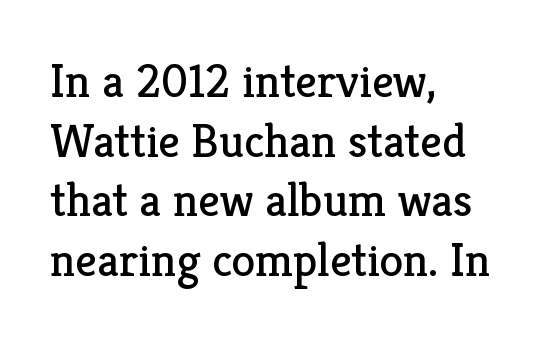
The text block is weighted toward the left margin, trailing off unevenly rightward. I'd call this a serif setting — the letters wear small feet. These lines are rendered in a variable-pitch font. No chunkiness to these letters — they're not bold. The lettering holds an erect, upright posture throughout.
